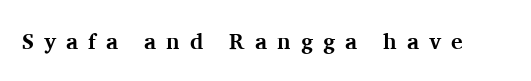
The strip under each line holds only bare page. A typesetter would mark this as roman, not italic. Each word looks stretched out because of the extra space between its letters. These words are printed bold, with thick strokes throughout.
